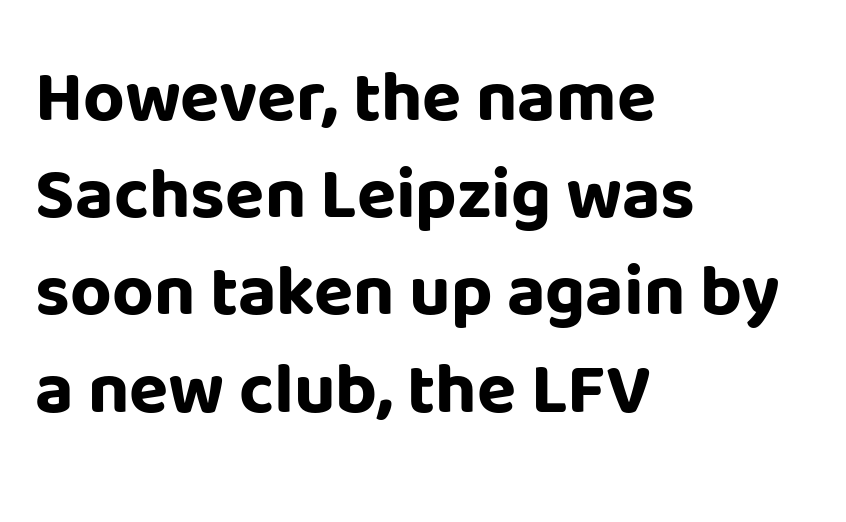
{"serif": "no", "italic": "no", "bold": "yes", "weight": "bold", "width": "normal", "stroke_contrast": "low", "x_height": "large", "monospaced": "no", "underline": "no", "align": "left", "line_spacing": "normal", "line_spacing_ratio": 1.35, "letter_spacing": "normal", "letter_spacing_em": 0.0, "glyph_px": 72}
